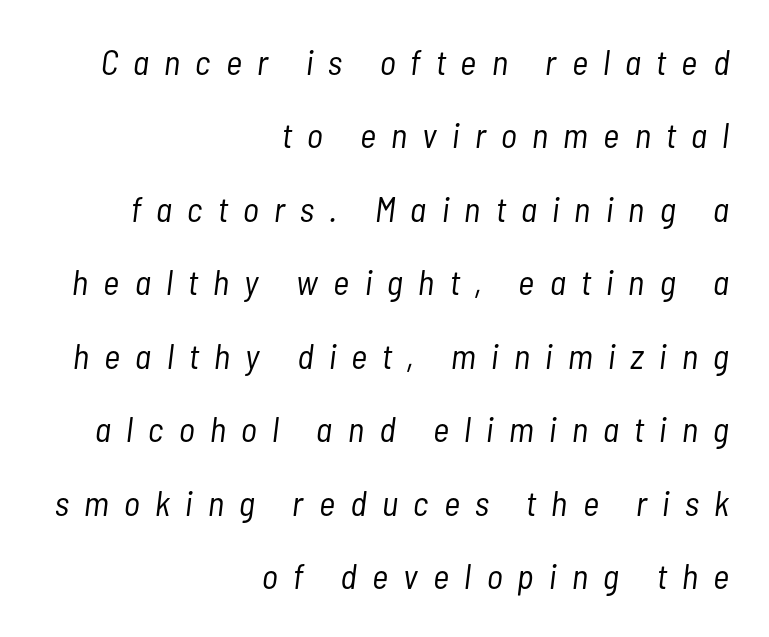
The image shows 35 px light, condensed type, italic (leaning right); set right-aligned, loose line spacing (2.1x), unusually wide letter spacing (+0.44 em), not underlined; low stroke contrast and a medium x-height.
